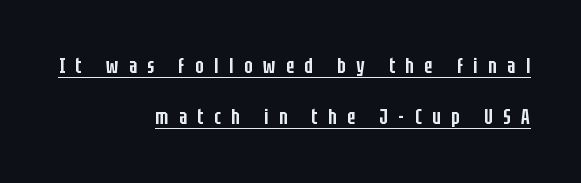
{"italic": "no", "bold": "semi", "underline": "yes", "align": "right", "line_spacing": "loose", "line_spacing_ratio": 2.32, "letter_spacing": "wide", "letter_spacing_em": 0.48, "glyph_px": 22}
